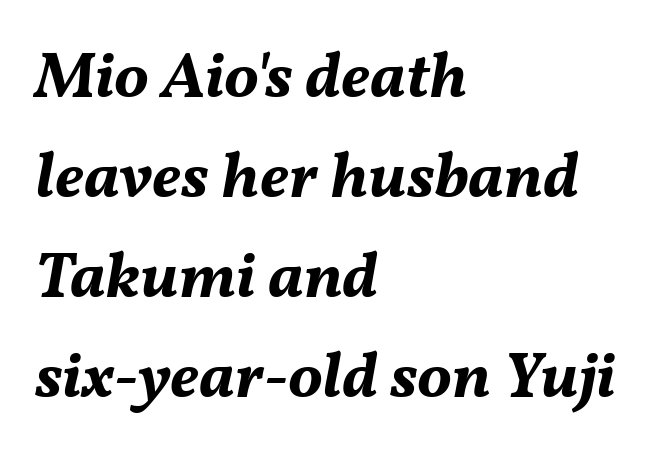
{"italic": "yes", "lean": "right", "slant_degrees": 11, "bold": "yes", "weight": "bold", "width": "normal", "stroke_contrast": "medium", "x_height": "medium", "monospaced": "no", "underline": "no", "align": "left", "line_spacing": "normal", "line_spacing_ratio": 1.54, "letter_spacing": "normal", "letter_spacing_em": 0.0, "glyph_px": 65}
